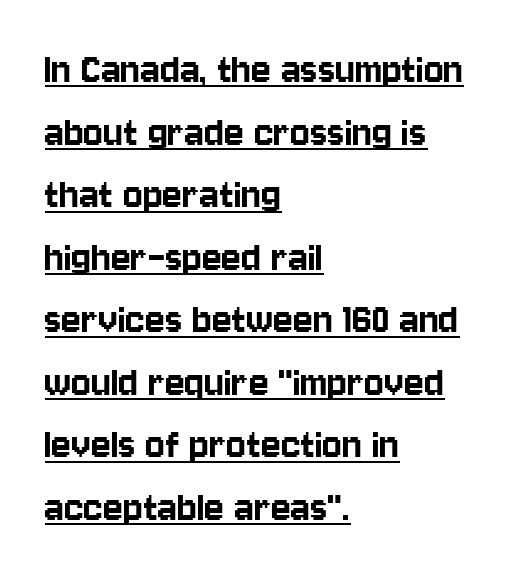
Q: Is the text italic (slanted)? A: No, it is upright.
Q: Is the typeface a serif or a sans-serif typeface? A: Sans-serif.
Q: Is the text underlined? A: Yes.
Q: How is the paragraph aligned? A: Left-aligned.
Q: Is the spacing between letters normal or unusually wide? A: Normal.
Q: Is the spacing between lines tight, normal or loose? A: Normal.
Q: Width (condensed, normal, or wide)? A: Condensed.
Q: Stroke contrast? A: Low.
Q: x-height? A: Large.
Q: Monospaced? A: No.
